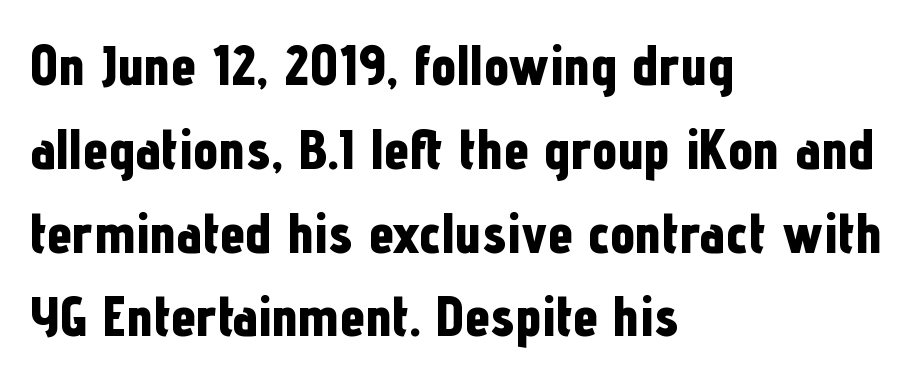
{"serif": "no", "italic": "no", "bold": "yes", "weight": "bold", "width": "condensed", "stroke_contrast": "low", "x_height": "medium", "monospaced": "no", "underline": "no", "align": "left", "line_spacing": "normal", "line_spacing_ratio": 1.47, "letter_spacing": "normal", "letter_spacing_em": 0.0, "glyph_px": 57}
